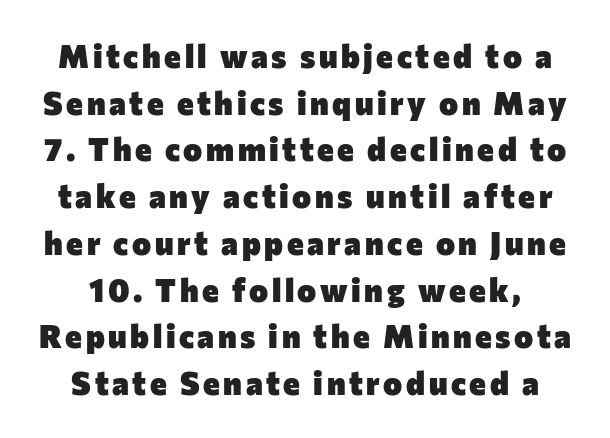
Q: Is the text bold? A: Yes.
Q: Is the text italic (slanted)? A: No, it is upright.
Q: Is the typeface a serif or a sans-serif typeface? A: Sans-serif.
Q: Is the text underlined? A: No.
Q: Is the spacing between lines tight, normal or loose? A: Normal.
Q: Width (condensed, normal, or wide)? A: Normal.
Q: Stroke contrast? A: Low.
Q: x-height? A: Medium.
Q: Monospaced? A: No.
